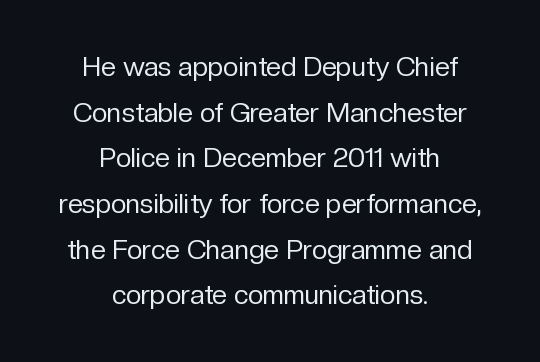
Q: Is the text bold? A: No.
Q: Is the text italic (slanted)? A: No, it is upright.
Q: Is the text underlined? A: No.
Q: How is the paragraph aligned? A: Centered.
Q: Is the spacing between letters normal or unusually wide? A: Normal.
Q: Is the spacing between lines tight, normal or loose? A: Normal.
